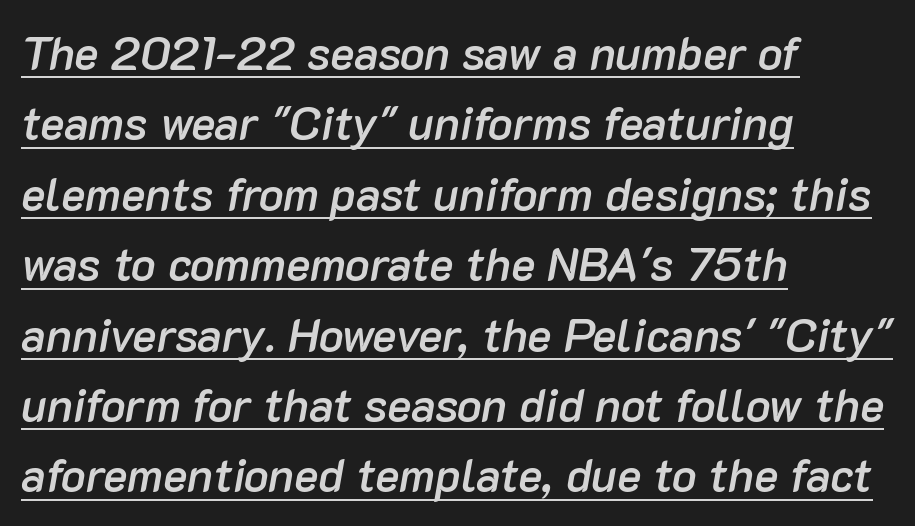
The image shows 46 px semibold type, italic (leaning right); set left-aligned, normal line spacing (1.53x), normal letter spacing, underlined; low stroke contrast and a medium x-height.
